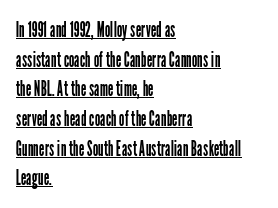
The image shows 22 px text type, upright; set left-aligned, normal line spacing (1.35x), normal letter spacing, underlined.
